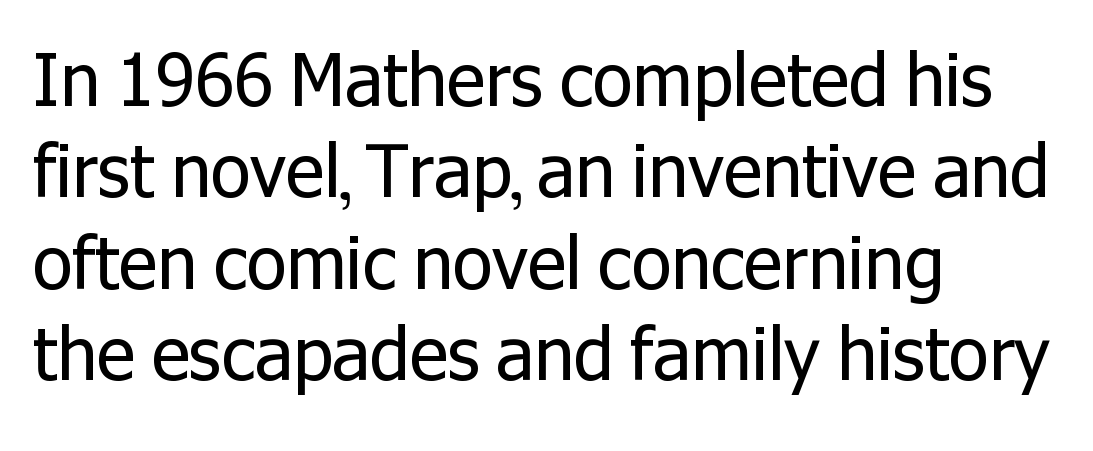
The image shows 72 px regular-weight sans-serif type, upright; set left-aligned, normal line spacing (1.27x), normal letter spacing, not underlined; low stroke contrast and a medium x-height.
